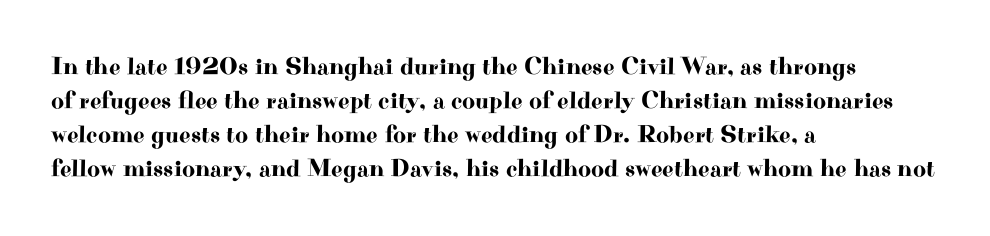
These lines were composed using upright roman letters. Line beginnings align vertically; line endings do not. Quick note: underline off. Nobody touched the tracking dial on this one. Leading matches the norm, producing a regular column.
